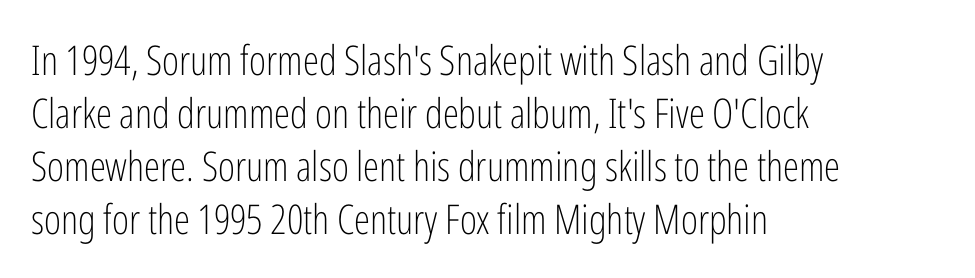
{"serif": "no", "italic": "no", "bold": "no", "weight": "light", "width": "condensed", "stroke_contrast": "low", "x_height": "medium", "monospaced": "no", "underline": "no", "align": "left", "line_spacing": "normal", "line_spacing_ratio": 1.29, "letter_spacing": "normal", "letter_spacing_em": 0.0, "glyph_px": 41}
